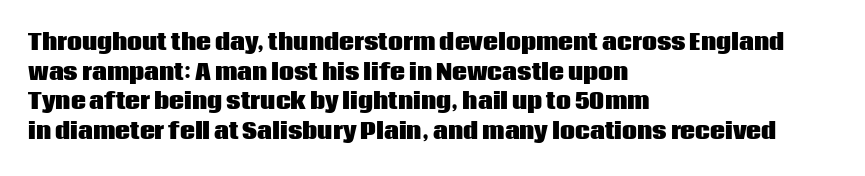
Q: Is the text bold? A: Yes.
Q: Is the text italic (slanted)? A: No, it is upright.
Q: Is the text underlined? A: No.
Q: How is the paragraph aligned? A: Left-aligned.
Q: Is the spacing between letters normal or unusually wide? A: Normal.
Q: Is the spacing between lines tight, normal or loose? A: Normal.
